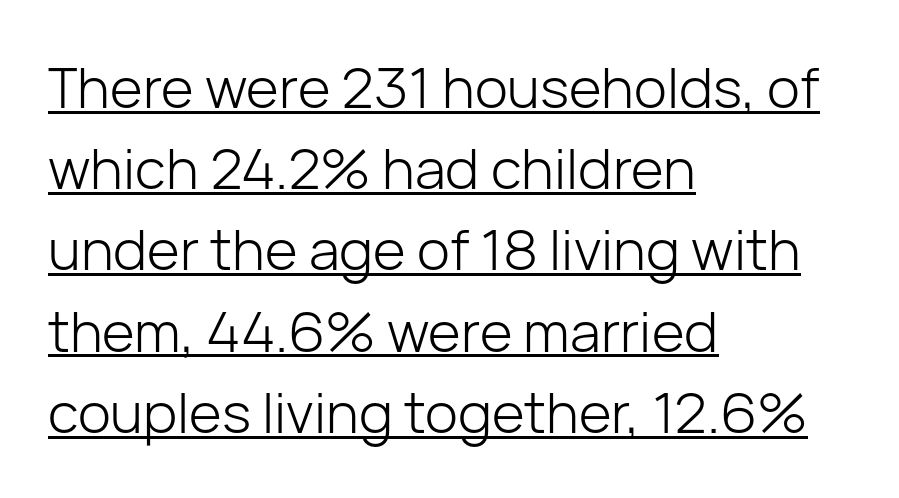
Tall strokes in this sample are plumb rather than angled. Baseline-to-baseline distance is the conventional proportion of letter height. Casual observation: everything's shoved over to the left. Observe the ordinary spacing: letters are neighbours, not strangers. These glyphs show unthickened strokes, regular width or finer. The face used here is proportionally spaced, like ordinary book or web type.
